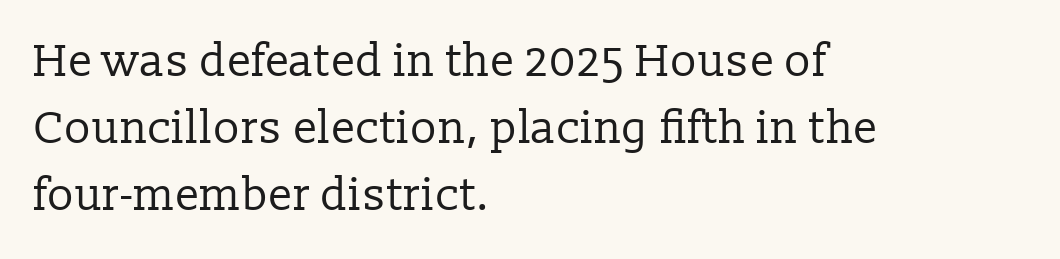
The image shows 45 px regular-weight serif type, upright; set left-aligned, normal line spacing (1.49x), normal letter spacing, not underlined; low stroke contrast and a medium x-height.
